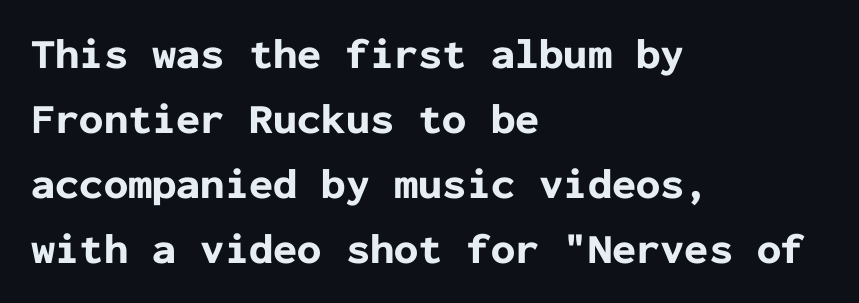
Q: Is the text bold? A: Yes.
Q: Is the text italic (slanted)? A: No, it is upright.
Q: Is the typeface a serif or a sans-serif typeface? A: Sans-serif.
Q: Is the text underlined? A: No.
Q: How is the paragraph aligned? A: Left-aligned.
Q: Is the spacing between letters normal or unusually wide? A: Normal.
Q: Is the spacing between lines tight, normal or loose? A: Normal.
Q: Width (condensed, normal, or wide)? A: Normal.
Q: Stroke contrast? A: Low.
Q: x-height? A: Medium.
Q: Monospaced? A: Yes.
